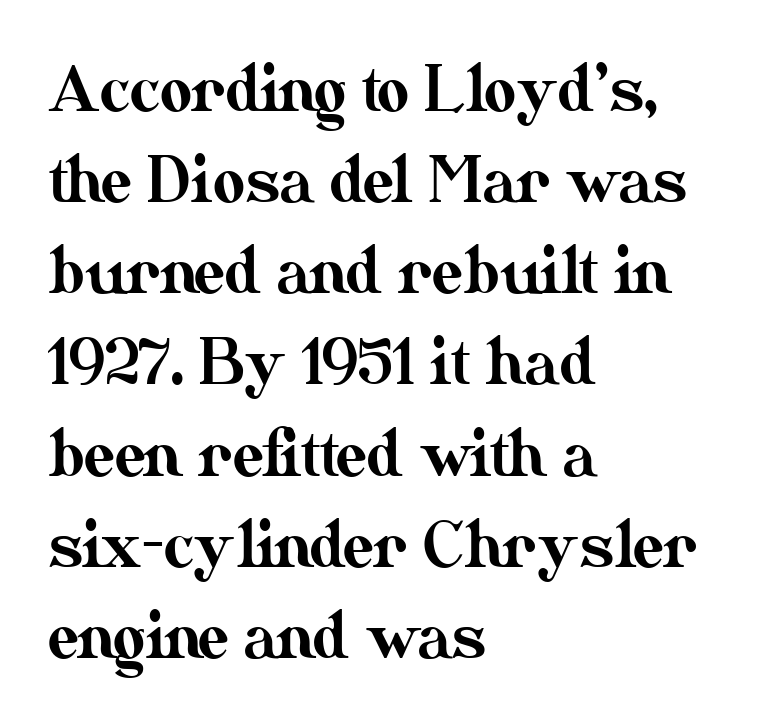
The tracking reads as untouched default to a designer's eye. Do the characters align in a grid? No, the font is proportional. This sample is left-justified, so line endings fall wherever the words run out. Italic: no, the glyphs are upright roman.
